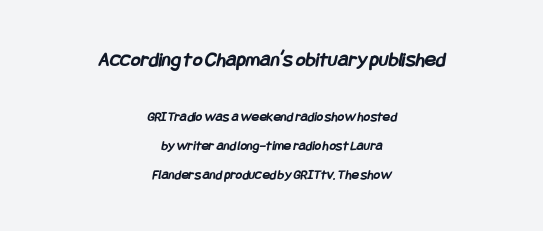
{"bold": "yes", "underline": "no", "align": "center", "line_spacing": "loose", "line_spacing_ratio": 2.06, "letter_spacing": "normal", "letter_spacing_em": 0.0, "larger_block": "first", "size_ratio": 1.5, "glyph_px": 21}
